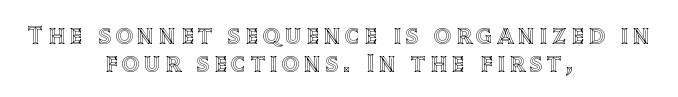
Q: Is the text italic (slanted)? A: No, it is upright.
Q: Is the text underlined? A: No.
Q: How is the paragraph aligned? A: Centered.
Q: Is the spacing between lines tight, normal or loose? A: Tight.
